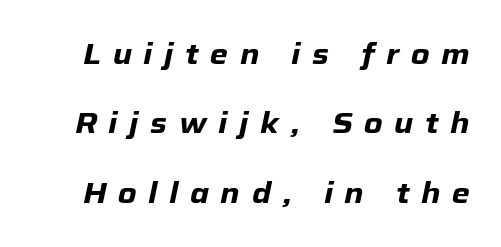
{"italic": "yes", "lean": "right", "slant_degrees": 12, "bold": "yes", "weight": "heavy", "width": "normal", "stroke_contrast": "low", "x_height": "medium", "monospaced": "no", "underline": "no", "line_spacing": "loose", "line_spacing_ratio": 2.39, "letter_spacing": "wide", "letter_spacing_em": 0.4, "glyph_px": 29}
